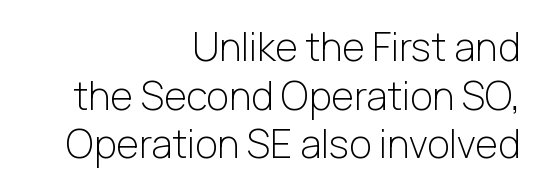
Q: Is the text bold? A: No.
Q: Is the text italic (slanted)? A: No, it is upright.
Q: Is the typeface a serif or a sans-serif typeface? A: Sans-serif.
Q: Is the text underlined? A: No.
Q: How is the paragraph aligned? A: Right-aligned.
Q: Is the spacing between letters normal or unusually wide? A: Normal.
Q: Is the spacing between lines tight, normal or loose? A: Normal.
Q: Width (condensed, normal, or wide)? A: Normal.
Q: Stroke contrast? A: Low.
Q: x-height? A: Medium.
Q: Monospaced? A: No.
